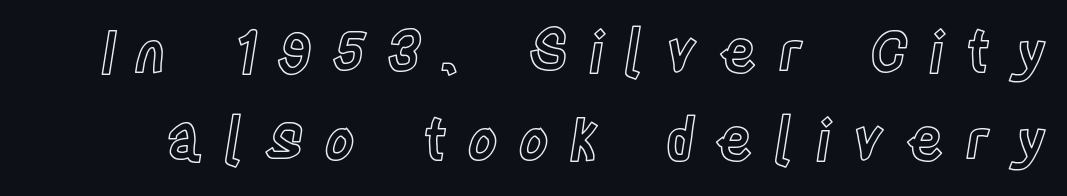
Lines of text with bare space underneath. Vertically, the passage feels balanced, rows spaced as you'd expect. The letters are spread apart with noticeably loose tracking. Note the varied advance widths — an 'i' is clearly narrower than an 'm'.
